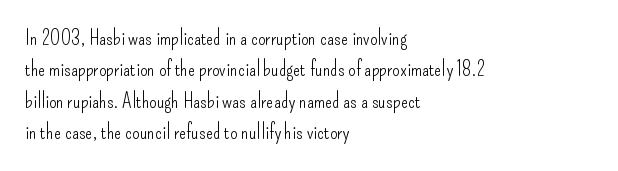
Each row of text sits above clean, open space. Italic? Not at all — the glyphs are vertical. Typeset ragged right — the left edge is the straight one. Each word holds together tightly as a unit, with standard inter-letter gaps. Interline gaps are of average width in this sample.
